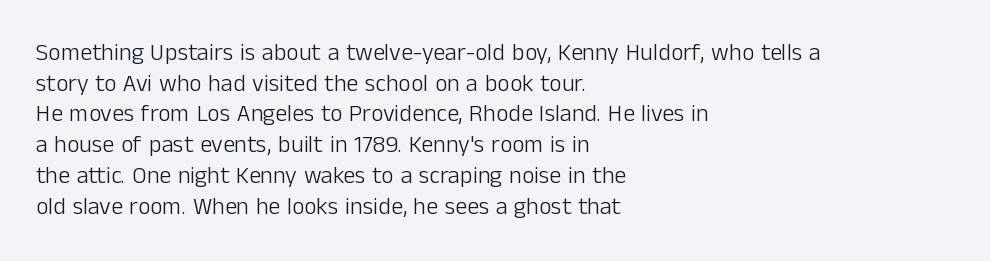
The image shows 24 px text type, upright; set left-aligned, normal line spacing (1.28x), normal letter spacing, not underlined.
